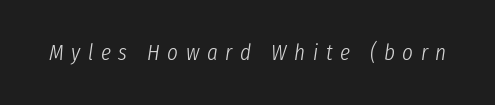
{"italic": "yes", "lean": "right", "slant_degrees": 8, "bold": "no", "underline": "no", "letter_spacing": "wide", "letter_spacing_em": 0.33, "glyph_px": 23}
